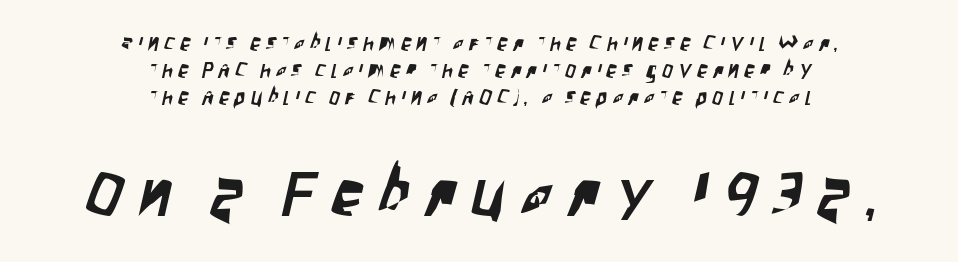
The image shows 63 px condensed sans-serif type; set centered, normal line spacing (1.29x), unusually wide letter spacing (+0.26 em), not underlined; the second (bottom) block is 3.0x larger; low stroke contrast and a large x-height.
